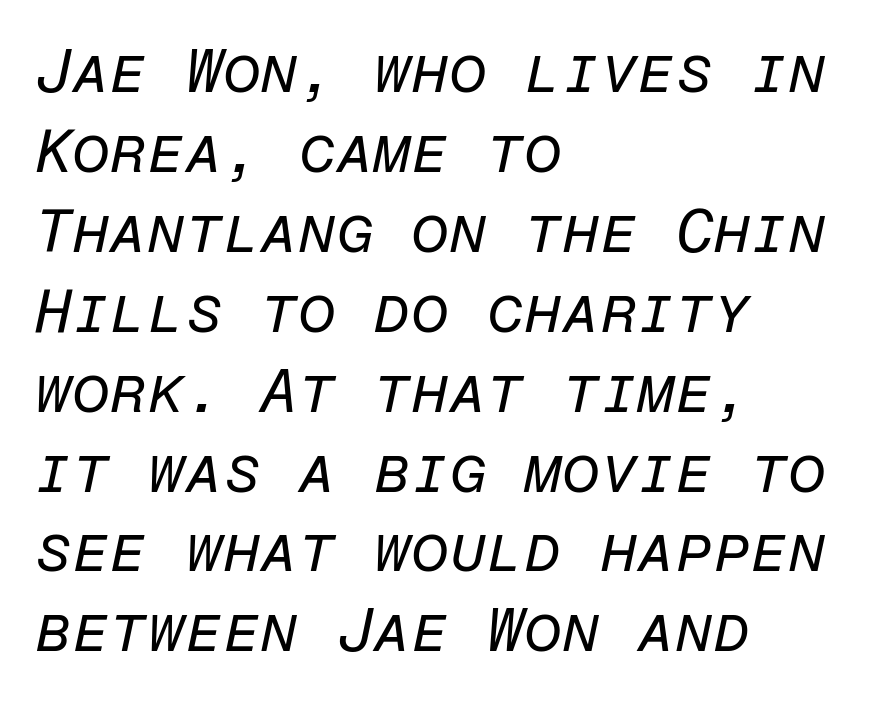
Q: Is the text bold? A: No.
Q: Is the text italic (slanted)? A: Yes, it leans right by about 12 degrees.
Q: Is the text underlined? A: No.
Q: How is the paragraph aligned? A: Left-aligned.
Q: Is the spacing between letters normal or unusually wide? A: Normal.
Q: Is the spacing between lines tight, normal or loose? A: Normal.
Q: Width (condensed, normal, or wide)? A: Normal.
Q: Stroke contrast? A: Low.
Q: x-height? A: Medium.
Q: Monospaced? A: Yes.
